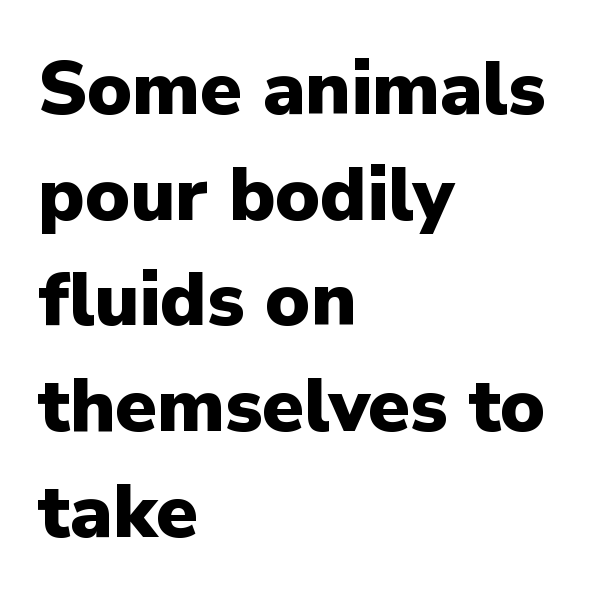
{"serif": "no", "italic": "no", "bold": "yes", "weight": "heavy", "width": "normal", "stroke_contrast": "low", "x_height": "medium", "monospaced": "no", "underline": "no", "align": "left", "line_spacing": "normal", "line_spacing_ratio": 1.41, "letter_spacing": "normal", "letter_spacing_em": 0.0, "glyph_px": 75}
